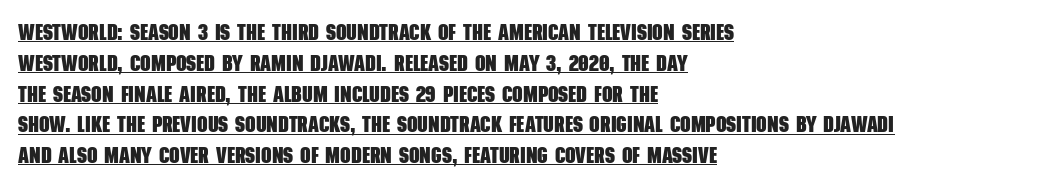
{"bold": "yes", "underline": "yes", "align": "left", "line_spacing": "normal", "line_spacing_ratio": 1.34, "letter_spacing": "normal", "letter_spacing_em": 0.0, "glyph_px": 23}
